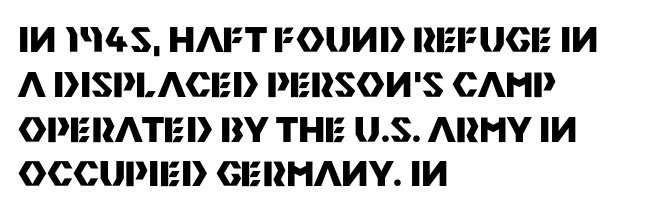
Q: Is the text bold? A: Yes.
Q: Is the text italic (slanted)? A: No, it is upright.
Q: Is the typeface a serif or a sans-serif typeface? A: Sans-serif.
Q: Is the text underlined? A: No.
Q: How is the paragraph aligned? A: Left-aligned.
Q: Is the spacing between letters normal or unusually wide? A: Normal.
Q: Is the spacing between lines tight, normal or loose? A: Normal.
Q: Width (condensed, normal, or wide)? A: Normal.
Q: Stroke contrast? A: Medium.
Q: x-height? A: Large.
Q: Monospaced? A: No.
